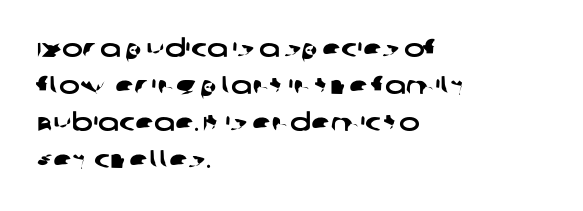
{"underline": "no", "align": "left", "line_spacing": "normal", "line_spacing_ratio": 1.48, "letter_spacing": "normal", "letter_spacing_em": 0.0, "glyph_px": 25}
